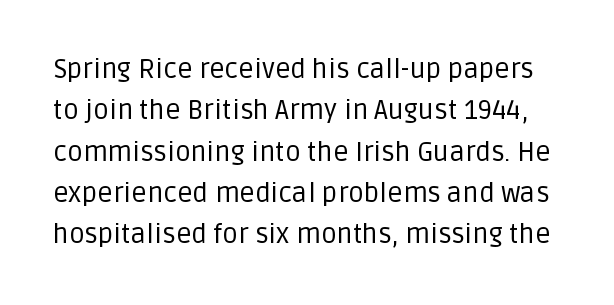
Q: Is the text bold? A: No.
Q: Is the text italic (slanted)? A: No, it is upright.
Q: Is the text underlined? A: No.
Q: Is the spacing between letters normal or unusually wide? A: Normal.
Q: Is the spacing between lines tight, normal or loose? A: Normal.
